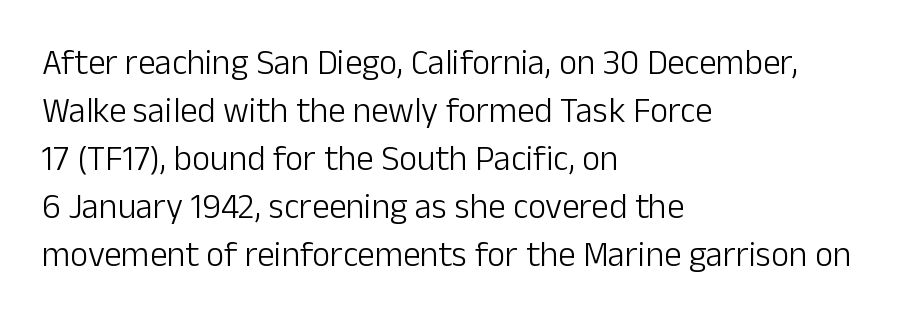
{"serif": "no", "italic": "no", "bold": "no", "weight": "light", "width": "normal", "stroke_contrast": "low", "x_height": "medium", "monospaced": "no", "underline": "no", "align": "left", "line_spacing": "normal", "line_spacing_ratio": 1.37, "letter_spacing": "normal", "letter_spacing_em": 0.0, "glyph_px": 35}
